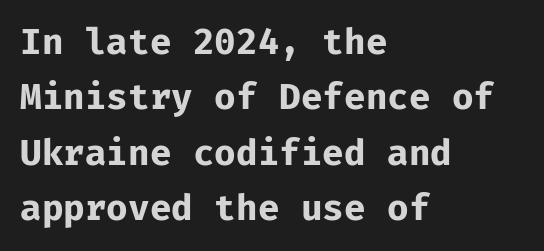
The image shows 36 px bold sans-serif type, upright, monospaced; set left-aligned, normal line spacing (1.54x), normal letter spacing, not underlined; low stroke contrast and a medium x-height.
